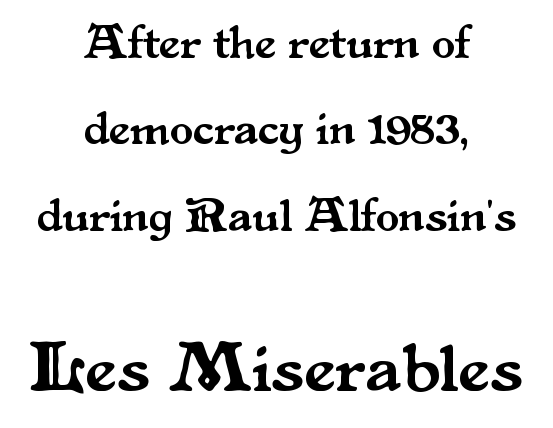
Q: Is the text italic (slanted)? A: No, it is upright.
Q: Is the typeface a serif or a sans-serif typeface? A: Serif.
Q: Is the text underlined? A: No.
Q: How is the paragraph aligned? A: Centered.
Q: Is the spacing between letters normal or unusually wide? A: Normal.
Q: Which block of text is set in a larger size, the first (top) or the second (bottom)? A: The second (bottom) one.
Q: Width (condensed, normal, or wide)? A: Normal.
Q: Stroke contrast? A: Medium.
Q: x-height? A: Small.
Q: Monospaced? A: No.
